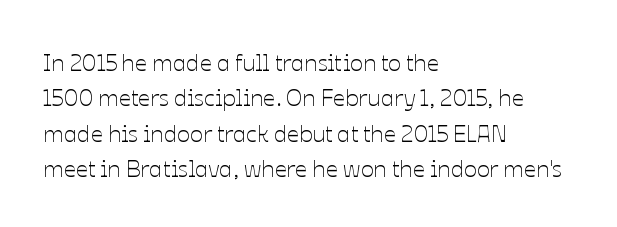
Tracking value appears to be zero — textbook default spacing. Posture: straight, roman, zero tilt. Leftover space on each line is placed entirely after the last word. This is not heavy type; no bold has been used.
